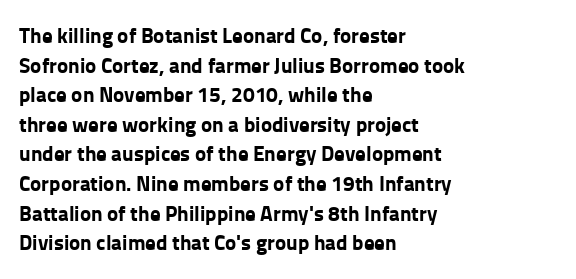
The vertical gap from one line to the next is medium. Beneath every word, the page is bare. Nothing unusual about the tracking: characters are spaced as the font intends. Its strokes are broad and dark, the hallmark of bold type. This sample uses an upright cut, with every glyph sitting square on the baseline. If you drew a ruler down the left edge, every line would touch it.
